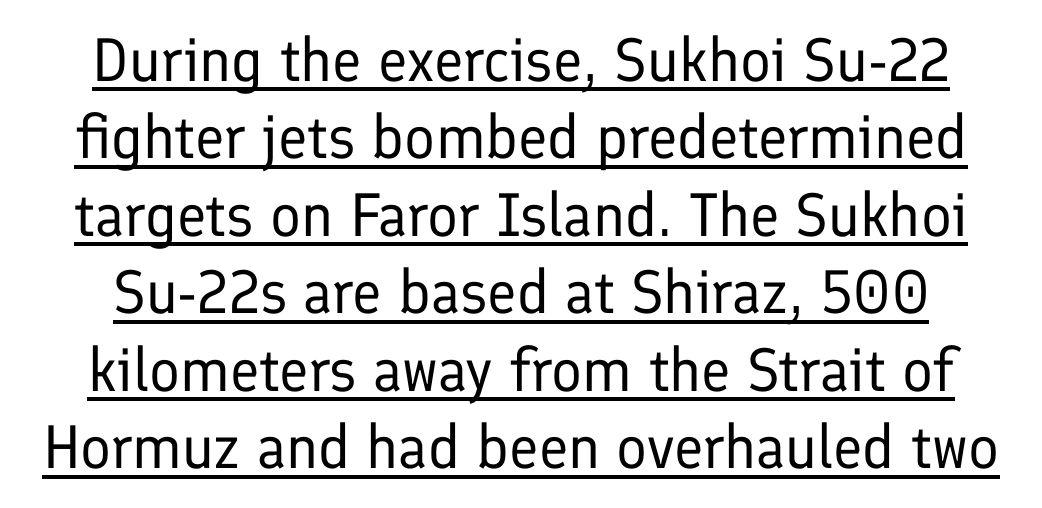
Q: Is the text bold? A: No.
Q: Is the text italic (slanted)? A: No, it is upright.
Q: Is the typeface a serif or a sans-serif typeface? A: Sans-serif.
Q: Is the text underlined? A: Yes.
Q: Is the spacing between letters normal or unusually wide? A: Normal.
Q: Is the spacing between lines tight, normal or loose? A: Normal.
Q: Width (condensed, normal, or wide)? A: Normal.
Q: Stroke contrast? A: Low.
Q: x-height? A: Medium.
Q: Monospaced? A: No.
